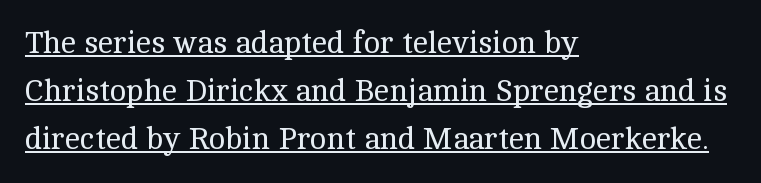
The face used here is rendered with its standard letterfit. The typesetting does not lean heavy: it is not bold. The passage is arranged the way most books set body copy — flush left. These lines were composed using upright roman letters.
